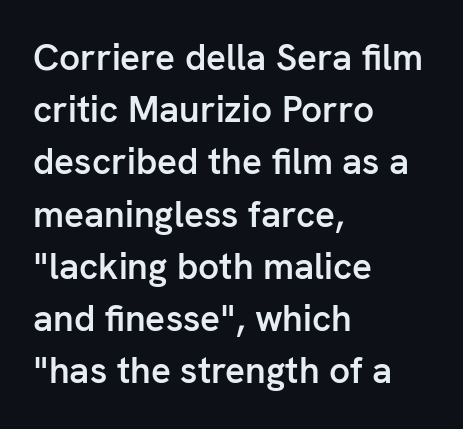
{"serif": "no", "italic": "no", "bold": "semi", "weight": "semibold", "width": "normal", "stroke_contrast": "low", "x_height": "medium", "monospaced": "no", "underline": "no", "align": "left", "line_spacing": "normal", "line_spacing_ratio": 1.41, "letter_spacing": "normal", "letter_spacing_em": 0.0, "glyph_px": 37}
